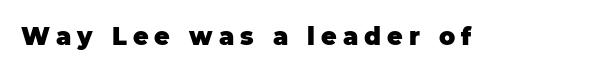
Underlining? Definitely not there. The axis of the letterforms is exactly vertical. Look at the stroke-to-counter ratio: heavy, a bold. What stands out about the letter spacing? Its width — letters are far apart.
